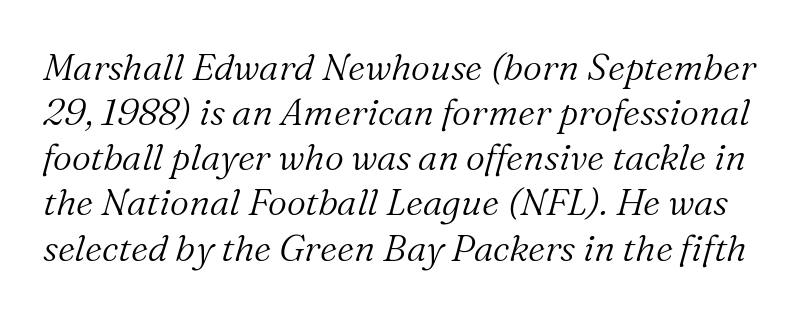
Q: Is the text bold? A: No.
Q: Is the text italic (slanted)? A: Yes, it leans right by about 16 degrees.
Q: Is the typeface a serif or a sans-serif typeface? A: Serif.
Q: Is the text underlined? A: No.
Q: Is the spacing between letters normal or unusually wide? A: Normal.
Q: Width (condensed, normal, or wide)? A: Normal.
Q: Stroke contrast? A: Medium.
Q: x-height? A: Medium.
Q: Monospaced? A: No.
